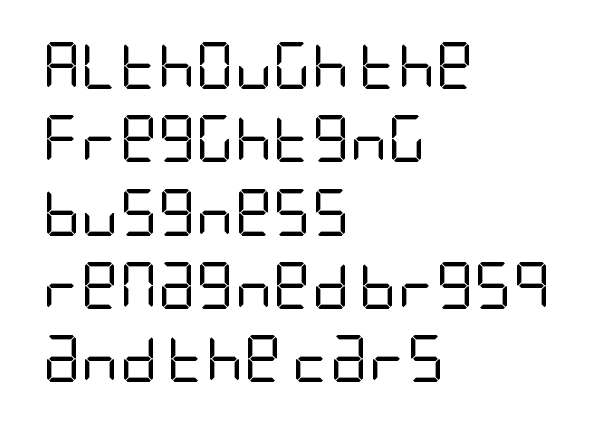
Q: Is the text bold? A: No.
Q: Is the text italic (slanted)? A: No, it is upright.
Q: Is the typeface a serif or a sans-serif typeface? A: Sans-serif.
Q: Is the text underlined? A: No.
Q: How is the paragraph aligned? A: Left-aligned.
Q: Is the spacing between letters normal or unusually wide? A: Normal.
Q: Is the spacing between lines tight, normal or loose? A: Normal.
Q: Width (condensed, normal, or wide)? A: Condensed.
Q: Stroke contrast? A: Low.
Q: x-height? A: Large.
